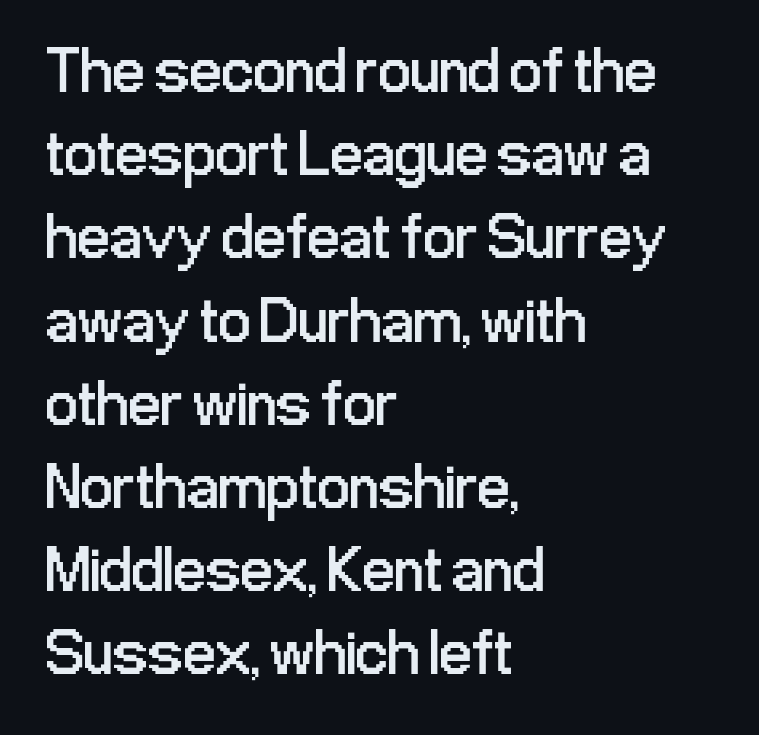
The image shows 64 px regular-weight, condensed sans-serif type, upright; set left-aligned, normal line spacing (1.3x), normal letter spacing, not underlined; low stroke contrast and a medium x-height.
